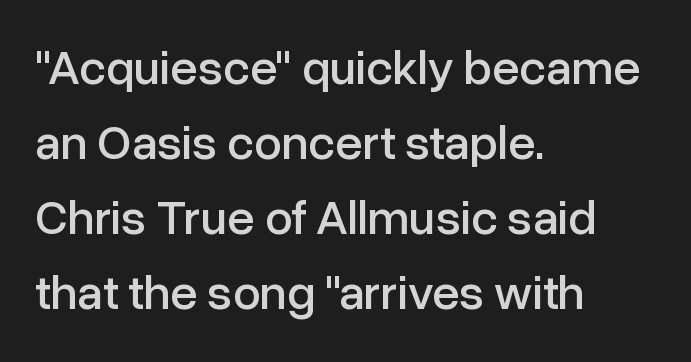
Think of a printed novel: that variable character pitch is what you see here. The rows are spaced the way most documents space them. No extra tracking has been applied to these lines. This rendering features lettering with no underline. You can tell it's not italic because the verticals are truly vertical.
